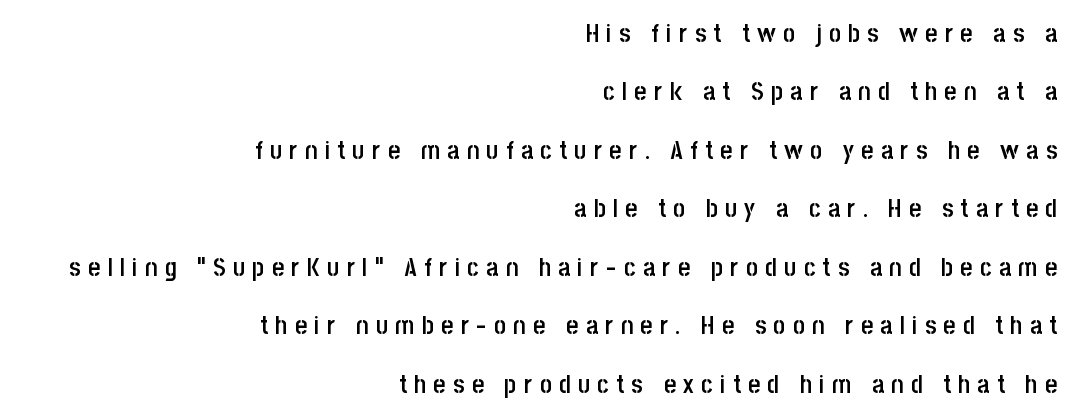
{"italic": "no", "bold": "semi", "underline": "no", "align": "right", "line_spacing": "loose", "line_spacing_ratio": 2.25, "letter_spacing": "wide", "letter_spacing_em": 0.28, "glyph_px": 26}
